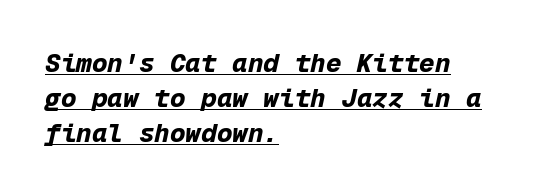
The vertical gap from one line to the next is medium. No extra tracking has been applied to these lines. Compared with a centered layout, this one pins lines to the left instead. Does a line run under the words? Yes, clearly. Posture: slanted. Typographic density is high because the face is bold.
